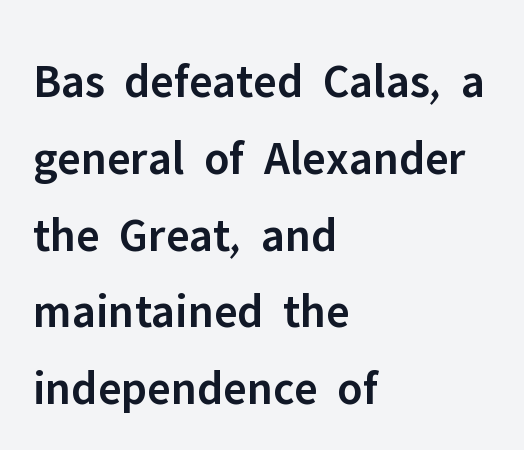
{"serif": "no", "italic": "no", "bold": "semi", "weight": "semibold", "width": "normal", "stroke_contrast": "low", "x_height": "medium", "monospaced": "no", "underline": "no", "align": "left", "line_spacing": "normal", "line_spacing_ratio": 1.6, "letter_spacing": "normal", "letter_spacing_em": 0.0, "glyph_px": 48}
